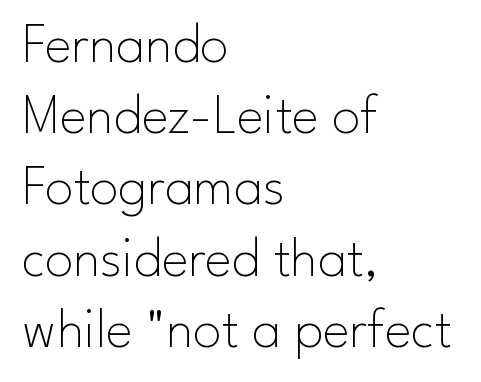
The face used here is proportionally spaced, like ordinary book or web type. In CSS terms this would be text-align: left. Summary of vertical rhythm: regular, with standard interline spacing. Here the glyphs are tracked normally, forming tight word shapes. Rule under the text: the space is simply empty. A quiet, ordinary-to-light weight characterises the typeface.
